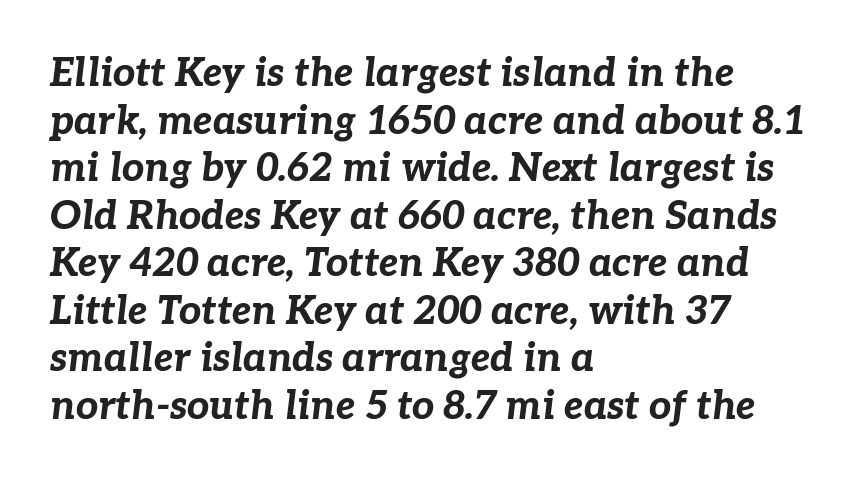
Q: Is the text bold? A: Yes.
Q: Is the text italic (slanted)? A: Yes, it leans right by about 7 degrees.
Q: Is the text underlined? A: No.
Q: How is the paragraph aligned? A: Left-aligned.
Q: Is the spacing between letters normal or unusually wide? A: Normal.
Q: Width (condensed, normal, or wide)? A: Normal.
Q: Stroke contrast? A: Low.
Q: x-height? A: Medium.
Q: Monospaced? A: No.
